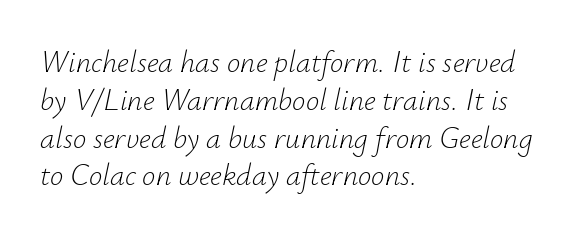
{"italic": "yes", "lean": "right", "slant_degrees": 12, "bold": "no", "weight": "light", "width": "normal", "stroke_contrast": "low", "x_height": "small", "monospaced": "no", "underline": "no", "align": "left", "line_spacing": "normal", "line_spacing_ratio": 1.26, "letter_spacing": "normal", "letter_spacing_em": 0.0, "glyph_px": 30}
